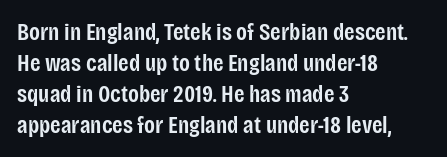
{"italic": "no", "bold": "semi", "underline": "no", "align": "left", "line_spacing": "normal", "line_spacing_ratio": 1.29, "letter_spacing": "normal", "letter_spacing_em": 0.0, "glyph_px": 24}
